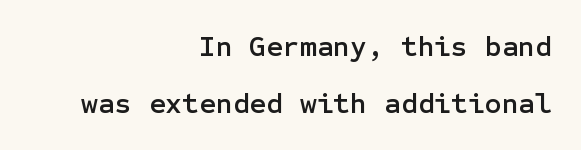
Reading down the column, the eye jumps a long way to each next line. Posture: vertical. These lines keep a tight, regular rhythm from letter to letter. The paragraph has a hard right edge and a soft left edge. The type family on display is of the sans-serif kind. Descenders are the only things crossing below the line.
